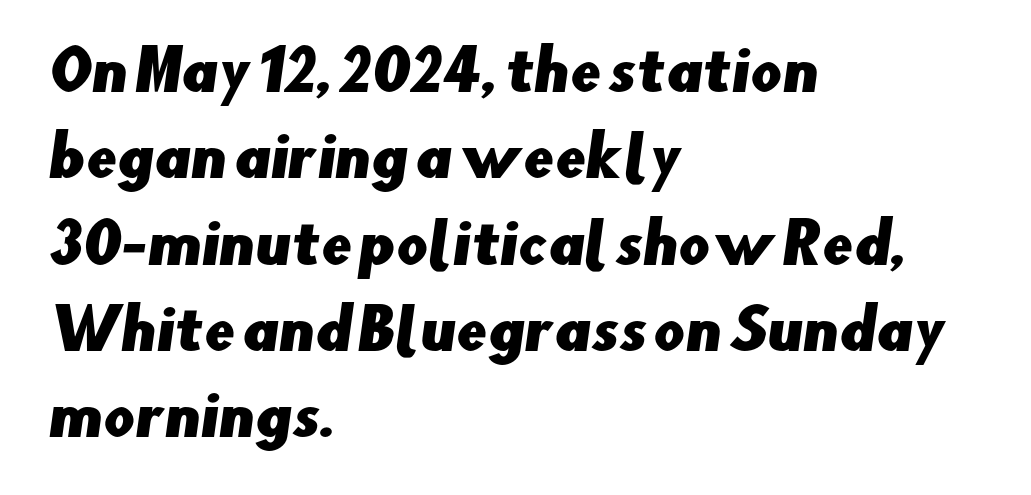
{"serif": "no", "width": "normal", "stroke_contrast": "low", "x_height": "small", "monospaced": "no", "underline": "no", "align": "left", "line_spacing": "normal", "line_spacing_ratio": 1.57, "letter_spacing": "normal", "letter_spacing_em": 0.0, "glyph_px": 55}
